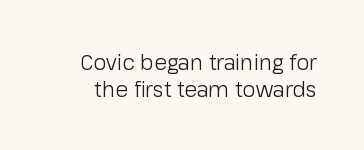
{"italic": "no", "bold": "no", "underline": "no", "line_spacing": "normal", "line_spacing_ratio": 1.28, "letter_spacing": "normal", "letter_spacing_em": 0.0, "glyph_px": 21}
